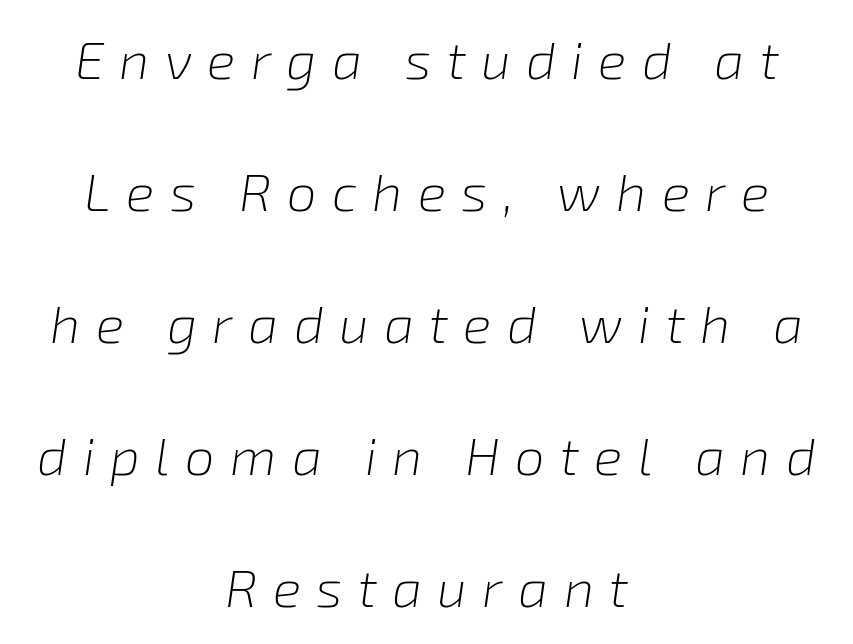
Q: Is the text bold? A: No.
Q: Is the text italic (slanted)? A: Yes, it leans right by about 8 degrees.
Q: Is the text underlined? A: No.
Q: How is the paragraph aligned? A: Centered.
Q: Is the spacing between letters normal or unusually wide? A: Unusually wide.
Q: Is the spacing between lines tight, normal or loose? A: Loose.
Q: Width (condensed, normal, or wide)? A: Normal.
Q: Stroke contrast? A: Low.
Q: x-height? A: Medium.
Q: Monospaced? A: No.
